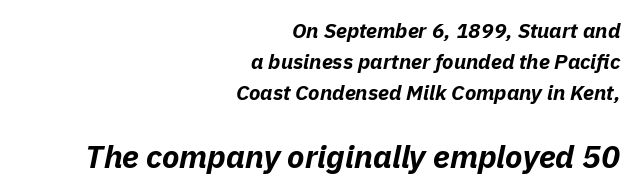
Q: Is the text bold? A: Yes.
Q: Is the text italic (slanted)? A: Yes, it leans right by about 11 degrees.
Q: Is the text underlined? A: No.
Q: How is the paragraph aligned? A: Right-aligned.
Q: Is the spacing between letters normal or unusually wide? A: Normal.
Q: Is the spacing between lines tight, normal or loose? A: Normal.
Q: Which block of text is set in a larger size, the first (top) or the second (bottom)? A: The second (bottom) one.
Q: Width (condensed, normal, or wide)? A: Normal.
Q: Stroke contrast? A: Low.
Q: x-height? A: Medium.
Q: Monospaced? A: No.
